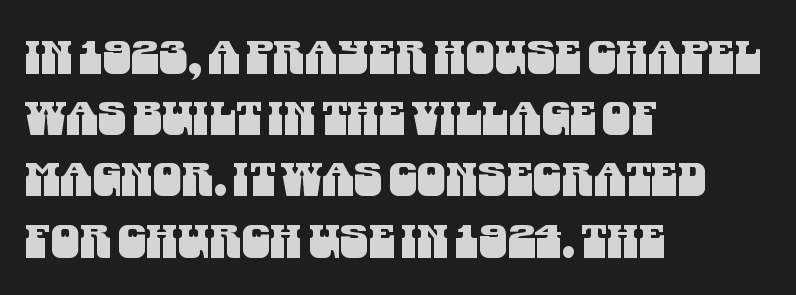
Q: Is the typeface a serif or a sans-serif typeface? A: Sans-serif.
Q: Is the text underlined? A: No.
Q: How is the paragraph aligned? A: Left-aligned.
Q: Is the spacing between letters normal or unusually wide? A: Normal.
Q: Is the spacing between lines tight, normal or loose? A: Normal.
Q: Width (condensed, normal, or wide)? A: Condensed.
Q: Stroke contrast? A: Medium.
Q: x-height? A: Large.
Q: Monospaced? A: No.
